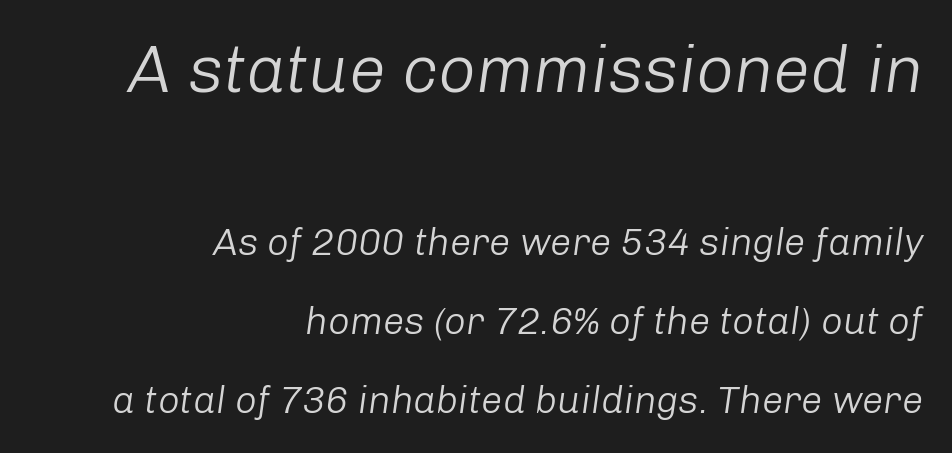
Q: Is the text bold? A: No.
Q: Is the text italic (slanted)? A: Yes, it leans right by about 8 degrees.
Q: Is the text underlined? A: No.
Q: How is the paragraph aligned? A: Right-aligned.
Q: Is the spacing between letters normal or unusually wide? A: Normal.
Q: Is the spacing between lines tight, normal or loose? A: Loose.
Q: Which block of text is set in a larger size, the first (top) or the second (bottom)? A: The first (top) one.
Q: Width (condensed, normal, or wide)? A: Normal.
Q: Stroke contrast? A: Low.
Q: x-height? A: Medium.
Q: Monospaced? A: No.
